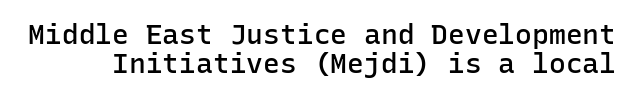
Q: Is the text bold? A: Semi-bold.
Q: Is the text italic (slanted)? A: No, it is upright.
Q: Is the typeface a serif or a sans-serif typeface? A: Sans-serif.
Q: Is the text underlined? A: No.
Q: Is the spacing between letters normal or unusually wide? A: Normal.
Q: Is the spacing between lines tight, normal or loose? A: Tight.
Q: Width (condensed, normal, or wide)? A: Normal.
Q: Stroke contrast? A: Low.
Q: x-height? A: Medium.
Q: Monospaced? A: Yes.
